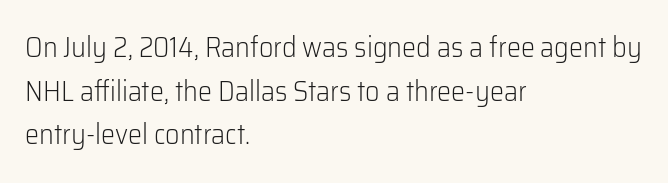
Q: Is the text bold? A: No.
Q: Is the text italic (slanted)? A: No, it is upright.
Q: Is the typeface a serif or a sans-serif typeface? A: Sans-serif.
Q: Is the text underlined? A: No.
Q: How is the paragraph aligned? A: Left-aligned.
Q: Is the spacing between letters normal or unusually wide? A: Normal.
Q: Is the spacing between lines tight, normal or loose? A: Normal.
Q: Width (condensed, normal, or wide)? A: Normal.
Q: Stroke contrast? A: Low.
Q: x-height? A: Medium.
Q: Monospaced? A: No.
